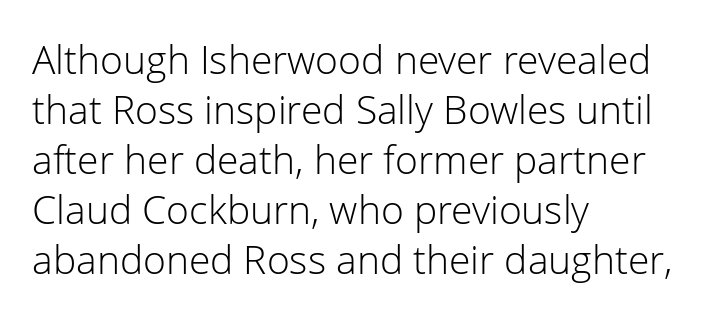
The image shows 39 px light sans-serif type, upright; set left-aligned, normal line spacing (1.28x), normal letter spacing, not underlined; low stroke contrast and a medium x-height.
